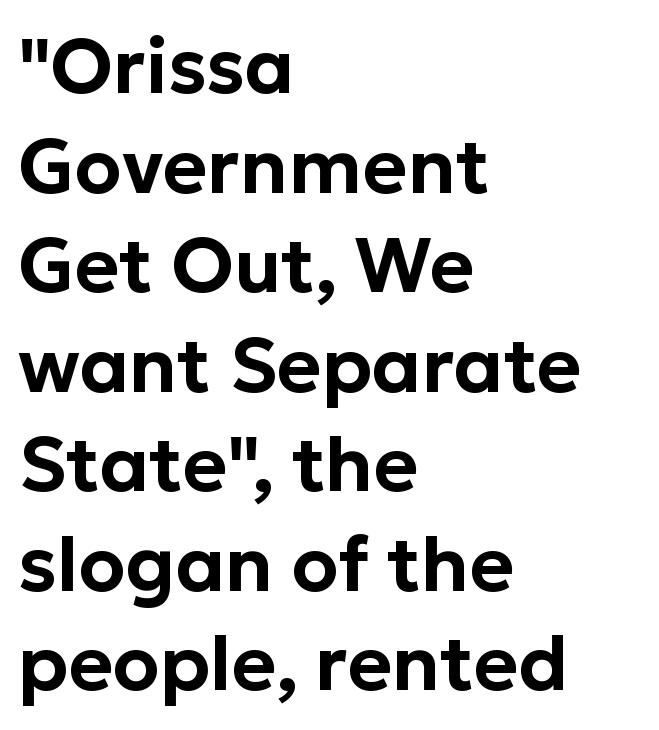
Q: Is the text italic (slanted)? A: No, it is upright.
Q: Is the typeface a serif or a sans-serif typeface? A: Sans-serif.
Q: Is the text underlined? A: No.
Q: How is the paragraph aligned? A: Left-aligned.
Q: Is the spacing between letters normal or unusually wide? A: Normal.
Q: Is the spacing between lines tight, normal or loose? A: Normal.
Q: Width (condensed, normal, or wide)? A: Normal.
Q: Stroke contrast? A: Low.
Q: x-height? A: Medium.
Q: Monospaced? A: No.
